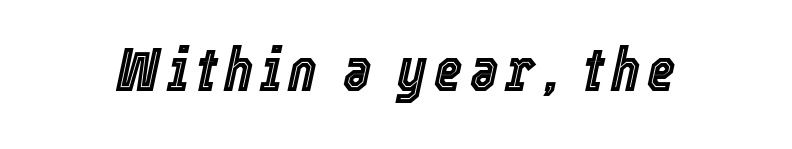
{"italic": "yes", "lean": "right", "slant_degrees": 12, "width": "condensed", "x_height": "medium", "monospaced": "no", "underline": "no", "glyph_px": 61}
